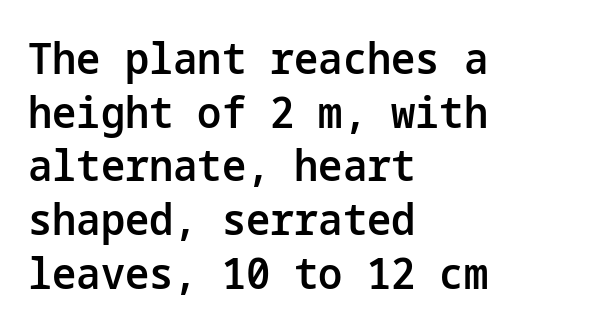
Q: Is the text bold? A: Semi-bold.
Q: Is the text italic (slanted)? A: No, it is upright.
Q: Is the typeface a serif or a sans-serif typeface? A: Sans-serif.
Q: Is the text underlined? A: No.
Q: How is the paragraph aligned? A: Left-aligned.
Q: Is the spacing between letters normal or unusually wide? A: Normal.
Q: Is the spacing between lines tight, normal or loose? A: Normal.
Q: Width (condensed, normal, or wide)? A: Normal.
Q: Stroke contrast? A: Low.
Q: x-height? A: Medium.
